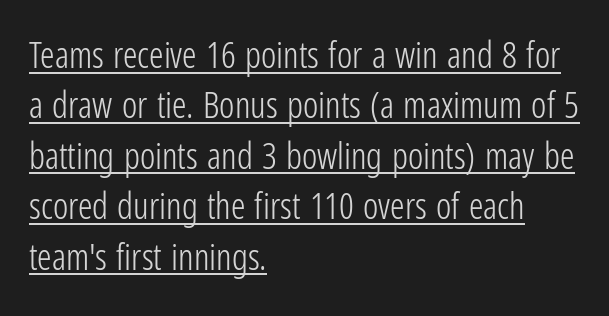
The image shows 36 px light, condensed sans-serif type, upright; set left-aligned, normal line spacing (1.4x), normal letter spacing, underlined; low stroke contrast and a medium x-height.
